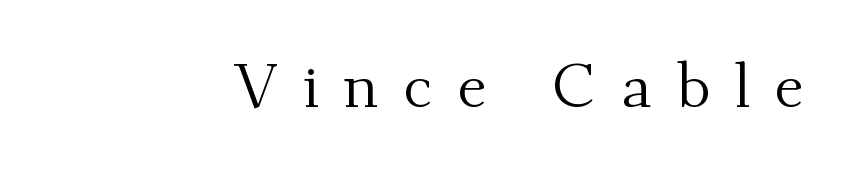
Q: Is the text bold? A: No.
Q: Is the text italic (slanted)? A: No, it is upright.
Q: Is the typeface a serif or a sans-serif typeface? A: Serif.
Q: Is the text underlined? A: No.
Q: How is the paragraph aligned? A: Right-aligned.
Q: Is the spacing between letters normal or unusually wide? A: Unusually wide.
Q: Width (condensed, normal, or wide)? A: Normal.
Q: Stroke contrast? A: Medium.
Q: x-height? A: Small.
Q: Monospaced? A: No.
